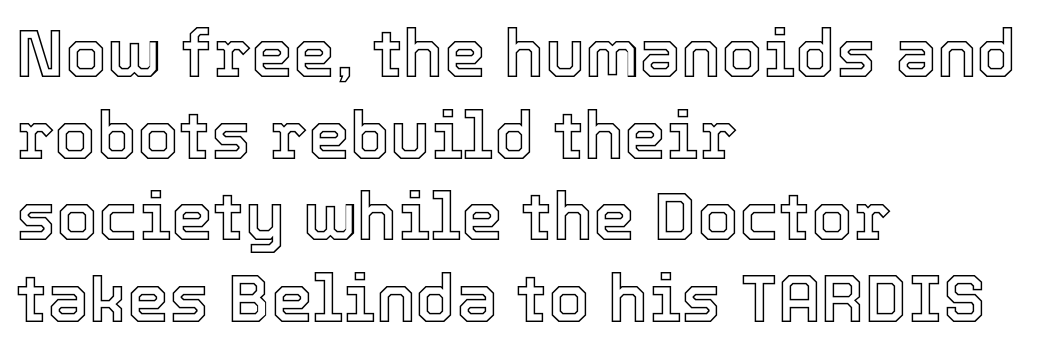
Q: Is the text italic (slanted)? A: No, it is upright.
Q: Is the text underlined? A: No.
Q: How is the paragraph aligned? A: Left-aligned.
Q: Is the spacing between letters normal or unusually wide? A: Normal.
Q: Width (condensed, normal, or wide)? A: Normal.
Q: x-height? A: Medium.
Q: Monospaced? A: No.
